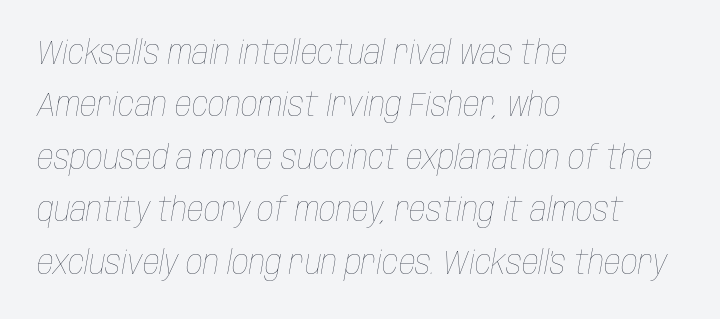
This sample uses plain, unmodified letter spacing. A typesetter would mark this as italic. You could not count columns in this text — the font is proportionally spaced. The space directly below the letters is spotless. Summary of weight: not heavy and not bold. The rag falls on the right side of this text block.
